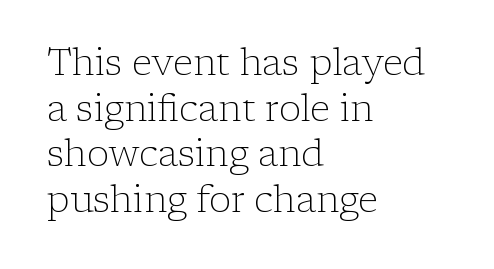
Q: Is the text bold? A: No.
Q: Is the text italic (slanted)? A: No, it is upright.
Q: Is the typeface a serif or a sans-serif typeface? A: Serif.
Q: Is the text underlined? A: No.
Q: How is the paragraph aligned? A: Left-aligned.
Q: Is the spacing between letters normal or unusually wide? A: Normal.
Q: Width (condensed, normal, or wide)? A: Normal.
Q: Stroke contrast? A: Low.
Q: x-height? A: Medium.
Q: Monospaced? A: No.
